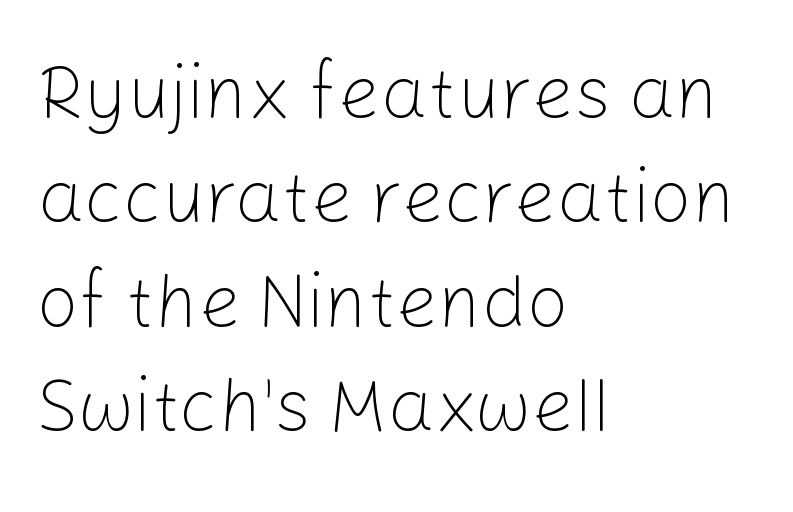
The image shows 74 px light sans-serif type, upright; set left-aligned, normal line spacing (1.41x), normal letter spacing, not underlined; low stroke contrast and a medium x-height.
